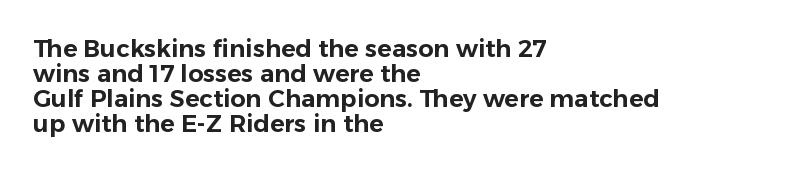
A typesetter would mark this as roman, not italic. The ragged edge is on the right, which tells us the setting is flush left. Is there much room between lines? No — they nearly touch. Check the space under the baseline: it is left empty.
